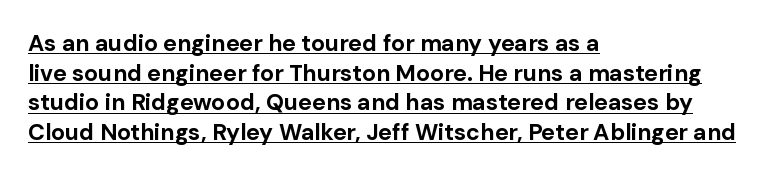
The image shows 23 px bold type, upright; set left-aligned, normal line spacing (1.29x), normal letter spacing, underlined.
